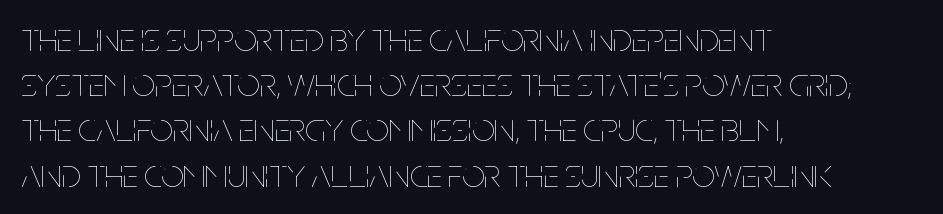
Q: Is the text bold? A: No.
Q: Is the text italic (slanted)? A: No, it is upright.
Q: Is the text underlined? A: No.
Q: How is the paragraph aligned? A: Left-aligned.
Q: Is the spacing between letters normal or unusually wide? A: Normal.
Q: Is the spacing between lines tight, normal or loose? A: Tight.
Q: Width (condensed, normal, or wide)? A: Condensed.
Q: Stroke contrast? A: Low.
Q: x-height? A: Large.
Q: Monospaced? A: No.
